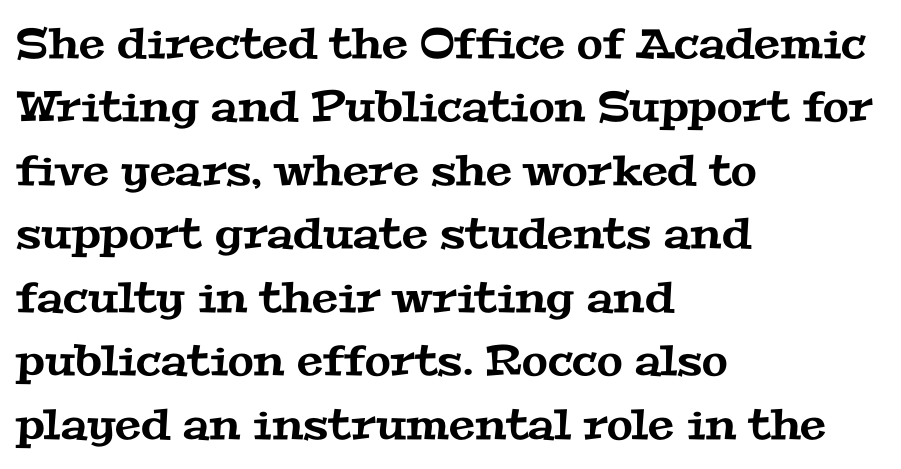
The image shows 42 px wide serif type; set left-aligned, normal line spacing (1.51x), normal letter spacing, not underlined; medium stroke contrast and a medium x-height.
